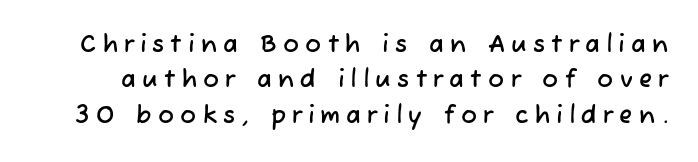
Q: Is the text underlined? A: No.
Q: Is the spacing between letters normal or unusually wide? A: Unusually wide.
Q: Is the spacing between lines tight, normal or loose? A: Normal.
